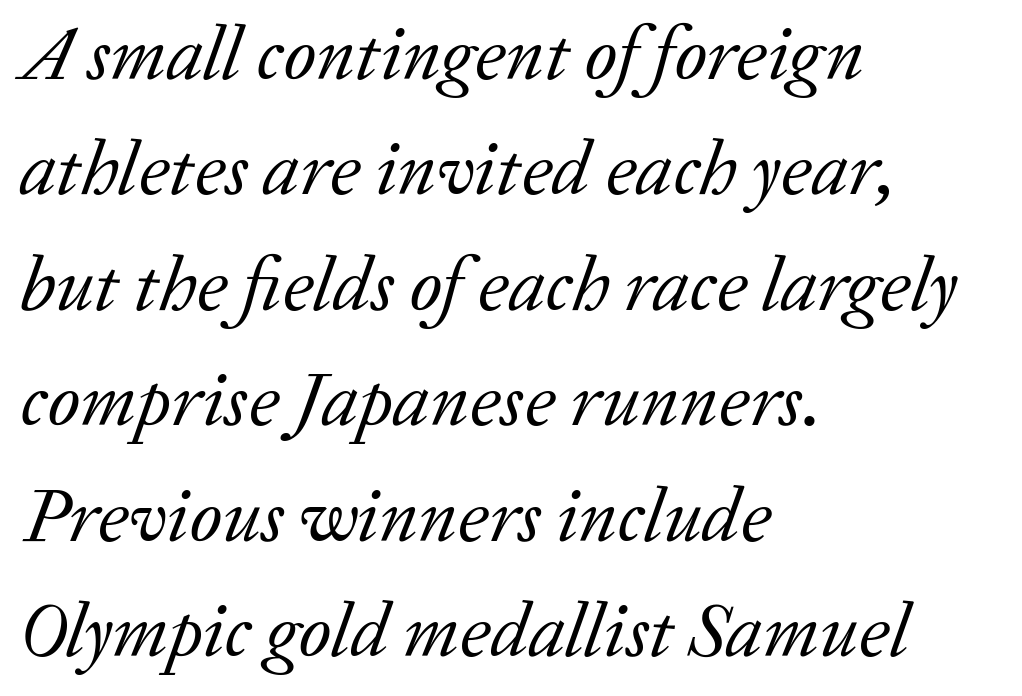
The paragraph has a hard left edge and a soft right edge. The gap between lines stays unmarked. Is the stroke heavy? The answer is a plain regular-or-lighter. The face used here is seriffed, in the tradition of book romans.
